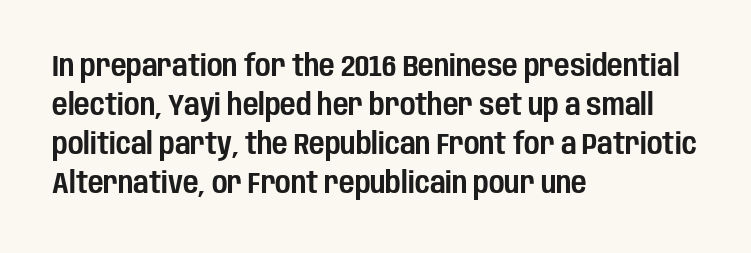
{"serif": "no", "italic": "no", "width": "condensed", "stroke_contrast": "low", "x_height": "large", "monospaced": "no", "underline": "no", "align": "left", "line_spacing": "normal", "line_spacing_ratio": 1.3, "letter_spacing": "normal", "letter_spacing_em": 0.0, "glyph_px": 30}
